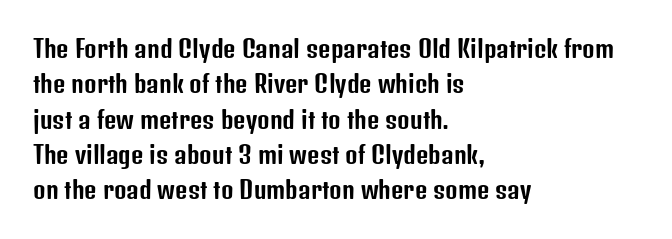
The image shows 24 px text type, upright; set left-aligned, normal line spacing (1.47x), normal letter spacing, not underlined.
